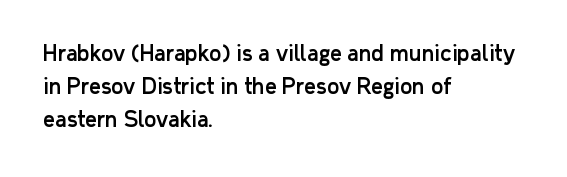
The image shows 21 px text type, upright; set left-aligned, normal line spacing (1.58x), normal letter spacing, not underlined.
